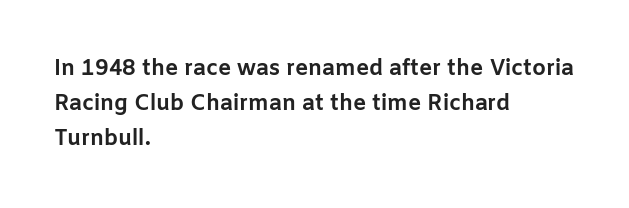
Q: Is the text bold? A: Yes.
Q: Is the text italic (slanted)? A: No, it is upright.
Q: Is the text underlined? A: No.
Q: How is the paragraph aligned? A: Left-aligned.
Q: Is the spacing between letters normal or unusually wide? A: Normal.
Q: Is the spacing between lines tight, normal or loose? A: Normal.
